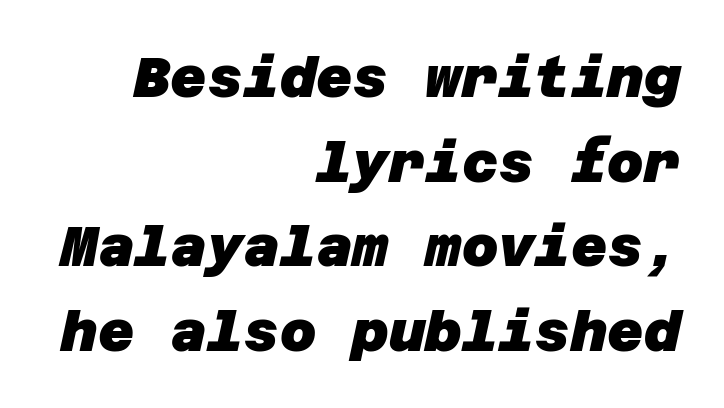
The image shows 56 px heavy sans-serif type; set right-aligned, normal line spacing (1.51x), normal letter spacing, not underlined; low stroke contrast and a large x-height.
